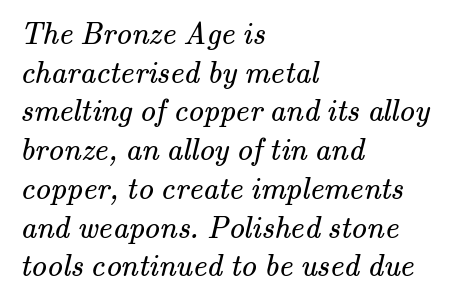
Q: Is the text bold? A: No.
Q: Is the typeface a serif or a sans-serif typeface? A: Serif.
Q: Is the text underlined? A: No.
Q: How is the paragraph aligned? A: Left-aligned.
Q: Is the spacing between letters normal or unusually wide? A: Normal.
Q: Is the spacing between lines tight, normal or loose? A: Normal.
Q: Width (condensed, normal, or wide)? A: Normal.
Q: Stroke contrast? A: Medium.
Q: x-height? A: Small.
Q: Monospaced? A: No.
